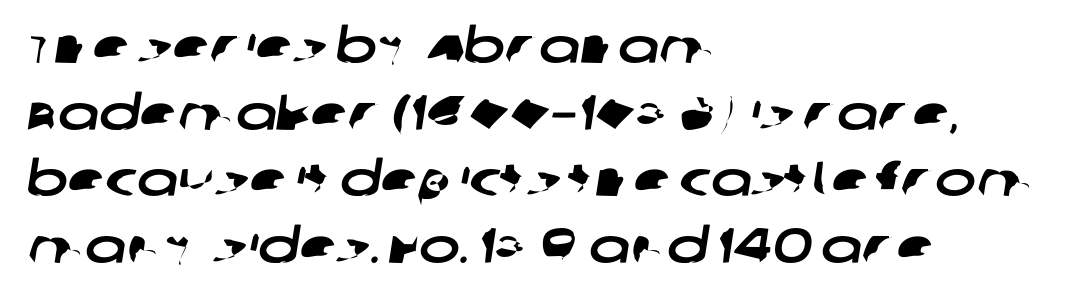
Q: Is the typeface a serif or a sans-serif typeface? A: Sans-serif.
Q: Is the text underlined? A: No.
Q: How is the paragraph aligned? A: Left-aligned.
Q: Is the spacing between letters normal or unusually wide? A: Normal.
Q: Is the spacing between lines tight, normal or loose? A: Normal.
Q: Width (condensed, normal, or wide)? A: Wide.
Q: Stroke contrast? A: Low.
Q: x-height? A: Large.
Q: Monospaced? A: No.
